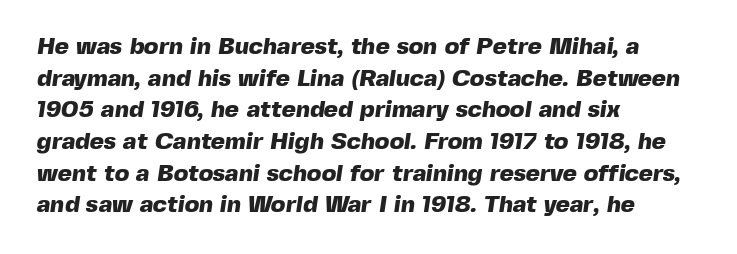
{"bold": "yes", "underline": "no", "align": "left", "line_spacing": "normal", "line_spacing_ratio": 1.32, "letter_spacing": "normal", "letter_spacing_em": 0.0, "glyph_px": 24}
